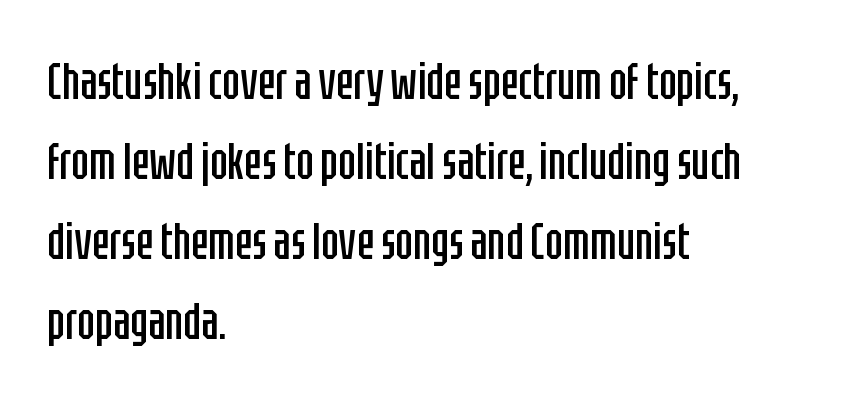
Q: Is the text bold? A: No.
Q: Is the text italic (slanted)? A: No, it is upright.
Q: Is the typeface a serif or a sans-serif typeface? A: Sans-serif.
Q: Is the text underlined? A: No.
Q: How is the paragraph aligned? A: Left-aligned.
Q: Is the spacing between letters normal or unusually wide? A: Normal.
Q: Is the spacing between lines tight, normal or loose? A: Normal.
Q: Width (condensed, normal, or wide)? A: Condensed.
Q: Stroke contrast? A: Low.
Q: x-height? A: Large.
Q: Monospaced? A: No.
